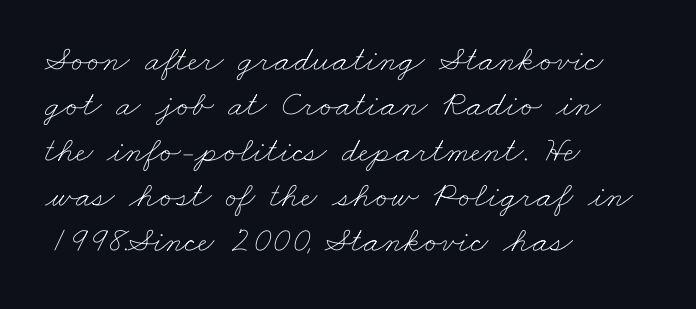
{"bold": "no", "weight": "thin", "width": "wide", "stroke_contrast": "low", "x_height": "small", "monospaced": "no", "underline": "no", "align": "left", "line_spacing": "normal", "line_spacing_ratio": 1.26, "letter_spacing": "normal", "letter_spacing_em": 0.0, "glyph_px": 36}
